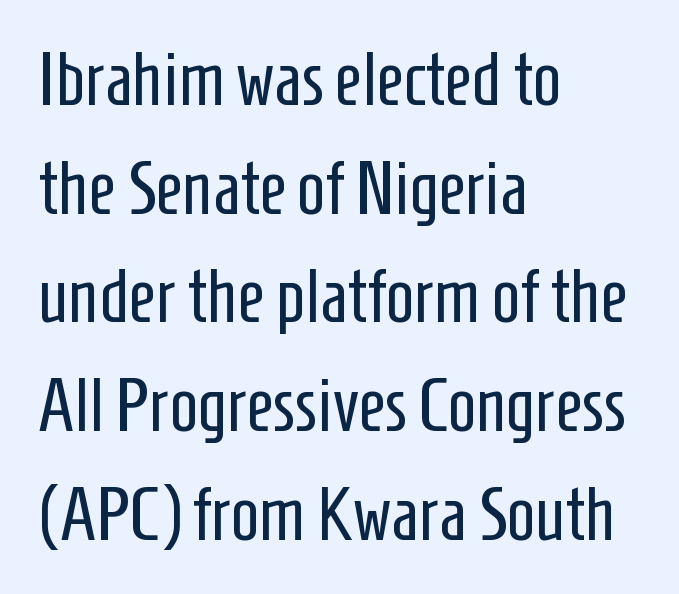
{"serif": "no", "italic": "no", "bold": "no", "weight": "regular", "width": "condensed", "stroke_contrast": "low", "x_height": "medium", "monospaced": "no", "underline": "no", "align": "left", "line_spacing": "normal", "line_spacing_ratio": 1.45, "letter_spacing": "normal", "letter_spacing_em": 0.0, "glyph_px": 75}
